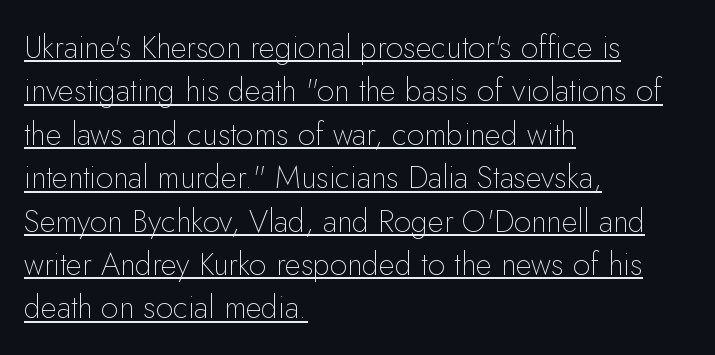
Q: Is the text bold? A: No.
Q: Is the text italic (slanted)? A: No, it is upright.
Q: Is the typeface a serif or a sans-serif typeface? A: Sans-serif.
Q: Is the text underlined? A: Yes.
Q: How is the paragraph aligned? A: Left-aligned.
Q: Is the spacing between letters normal or unusually wide? A: Normal.
Q: Is the spacing between lines tight, normal or loose? A: Normal.
Q: Width (condensed, normal, or wide)? A: Normal.
Q: Stroke contrast? A: Low.
Q: x-height? A: Small.
Q: Monospaced? A: No.
